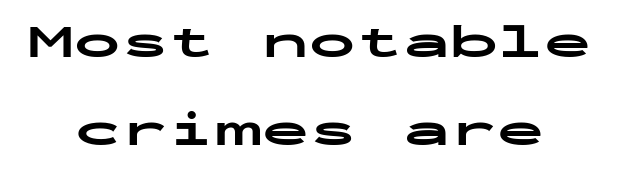
The image shows 47 px bold, wide sans-serif type, upright, monospaced; set centered, line spacing 1.87x, normal letter spacing, not underlined; low stroke contrast and a medium x-height.
